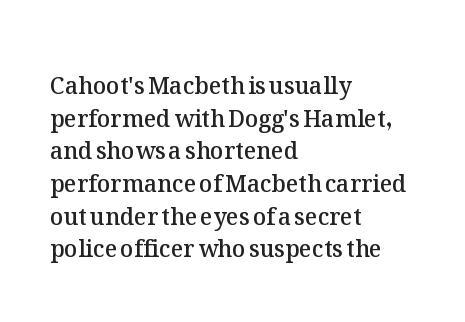
{"italic": "no", "bold": "semi", "underline": "no", "align": "left", "line_spacing": "normal", "line_spacing_ratio": 1.42, "letter_spacing": "normal", "letter_spacing_em": 0.0, "glyph_px": 23}
